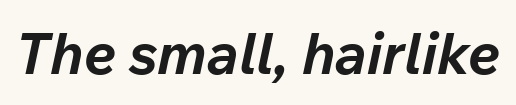
The image shows 57 px bold type, italic (leaning right); set normal letter spacing, not underlined; low stroke contrast and a medium x-height.
